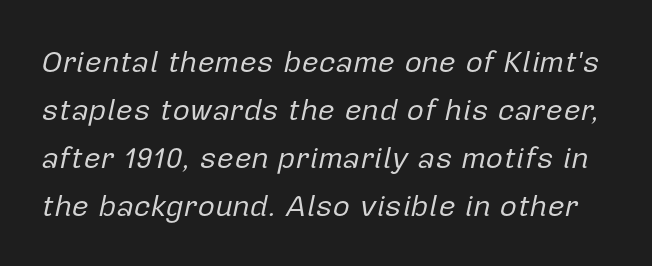
Q: Is the text bold? A: No.
Q: Is the text italic (slanted)? A: Yes, it leans right by about 12 degrees.
Q: Is the text underlined? A: No.
Q: Is the spacing between letters normal or unusually wide? A: Normal.
Q: Is the spacing between lines tight, normal or loose? A: Normal.
Q: Width (condensed, normal, or wide)? A: Normal.
Q: Stroke contrast? A: Low.
Q: x-height? A: Medium.
Q: Monospaced? A: No.
